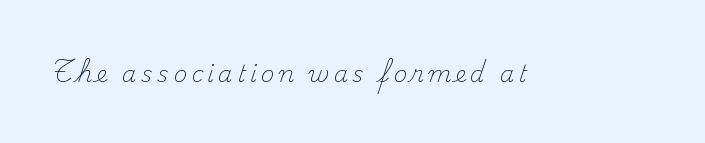
Q: Is the text bold? A: No.
Q: Is the text italic (slanted)? A: Yes.
Q: Is the text underlined? A: No.
